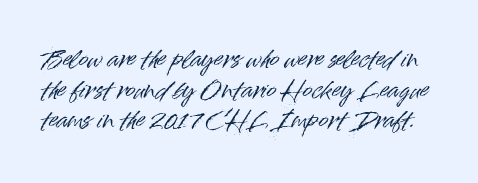
Q: Is the text italic (slanted)? A: Yes.
Q: Is the text underlined? A: No.
Q: Is the spacing between letters normal or unusually wide? A: Normal.
Q: Is the spacing between lines tight, normal or loose? A: Normal.
